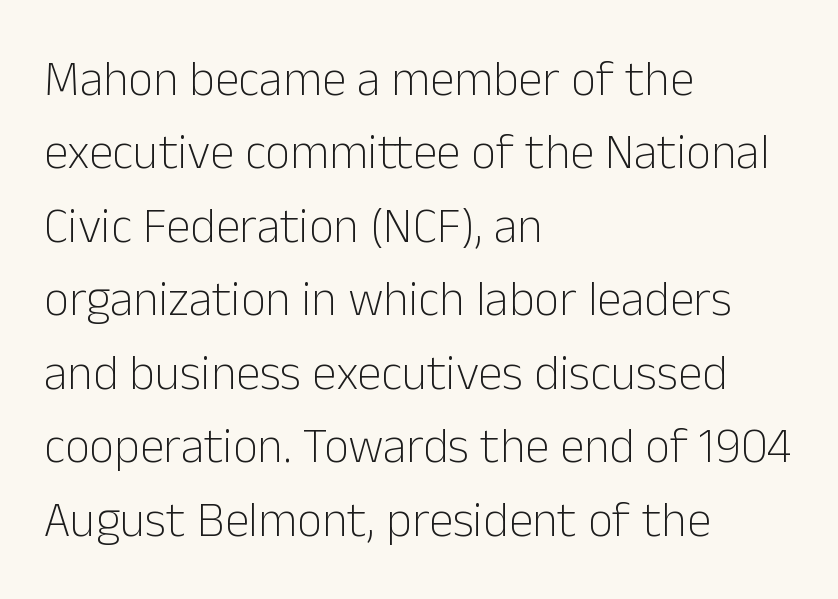
The text was rendered using a sans face with plain stroke endings. Casual observation: everything's shoved over to the left. No extra ink here — the face is not bold. Do the characters align in a grid? No, the font is proportional. The rendering keeps characters at their native spacing. A roman cut, with each character standing at attention.
